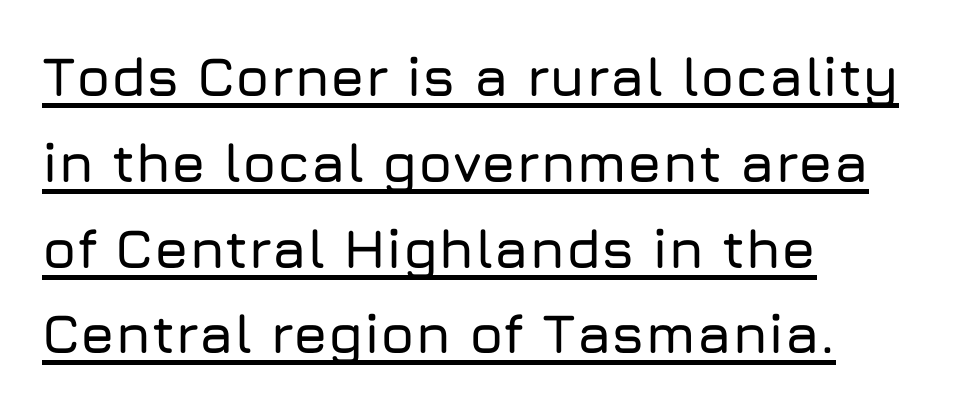
The image shows 55 px sans-serif type, upright; set left-aligned, normal line spacing (1.56x), normal letter spacing, underlined; low stroke contrast and a medium x-height.
